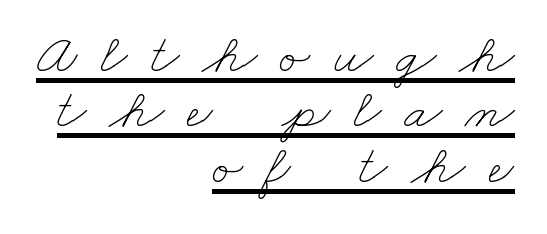
The image shows 56 px thin, wide type; set right-aligned, tight line spacing (0.99x), unusually wide letter spacing (+0.41 em), underlined; low stroke contrast and a small x-height.
